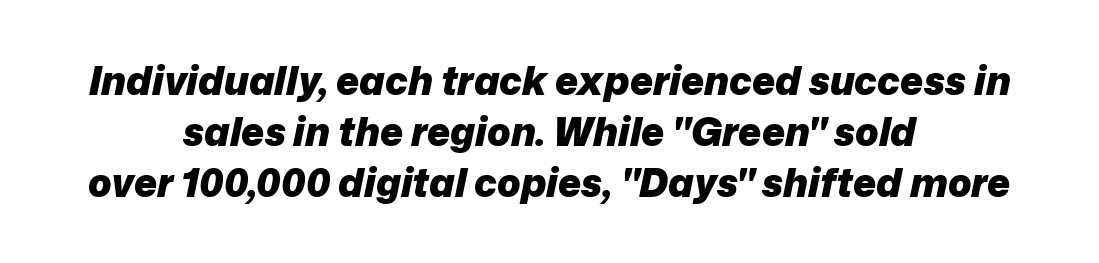
A centered setting, common on invitations and titles, is used for this passage. Style check: oblique. These lines are rendered in a variable-pitch font. Compared with typical body copy, the letter spacing here is the same. Caption: bold face, heavy strokes. Interline gaps are of average width in this sample.
